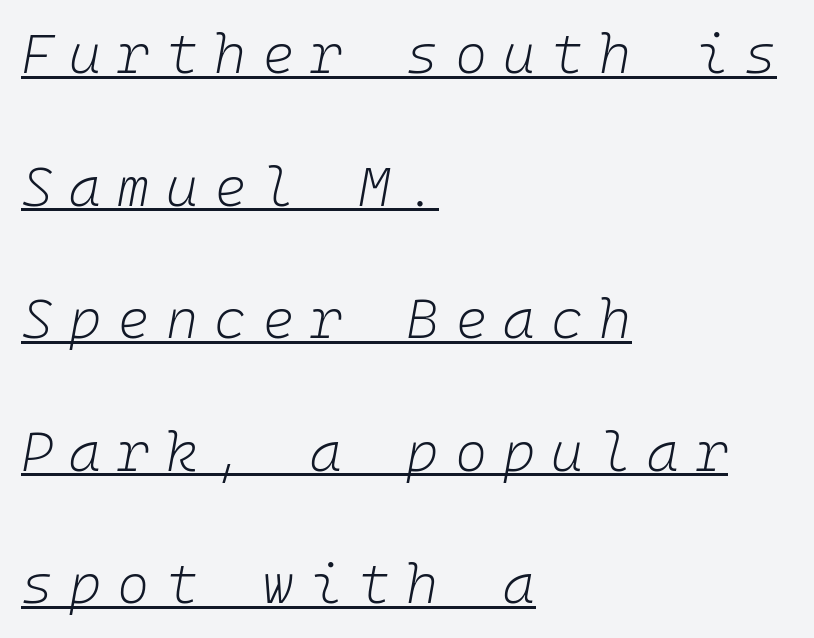
Q: Is the text bold? A: No.
Q: Is the text italic (slanted)? A: Yes, it leans right by about 10 degrees.
Q: Is the text underlined? A: Yes.
Q: How is the paragraph aligned? A: Left-aligned.
Q: Is the spacing between letters normal or unusually wide? A: Unusually wide.
Q: Is the spacing between lines tight, normal or loose? A: Loose.
Q: Width (condensed, normal, or wide)? A: Normal.
Q: Stroke contrast? A: Low.
Q: x-height? A: Medium.
